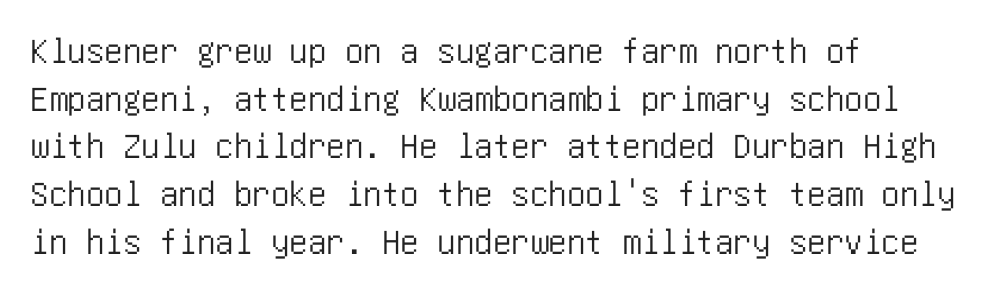
The image shows 37 px condensed sans-serif type, upright; set left-aligned, normal line spacing (1.29x), normal letter spacing, not underlined; low stroke contrast and a large x-height.
